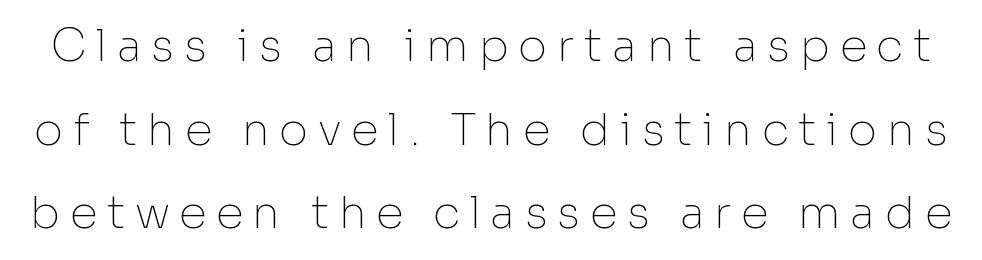
The image shows 45 px thin sans-serif type, upright; set line spacing 1.86x, unusually wide letter spacing (+0.21 em), not underlined; low stroke contrast and a medium x-height.
